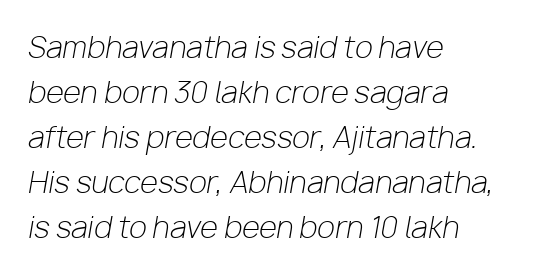
Q: Is the text bold? A: No.
Q: Is the text italic (slanted)? A: Yes, it leans right by about 10 degrees.
Q: Is the text underlined? A: No.
Q: How is the paragraph aligned? A: Left-aligned.
Q: Is the spacing between letters normal or unusually wide? A: Normal.
Q: Is the spacing between lines tight, normal or loose? A: Normal.
Q: Width (condensed, normal, or wide)? A: Normal.
Q: Stroke contrast? A: Low.
Q: x-height? A: Medium.
Q: Monospaced? A: No.
